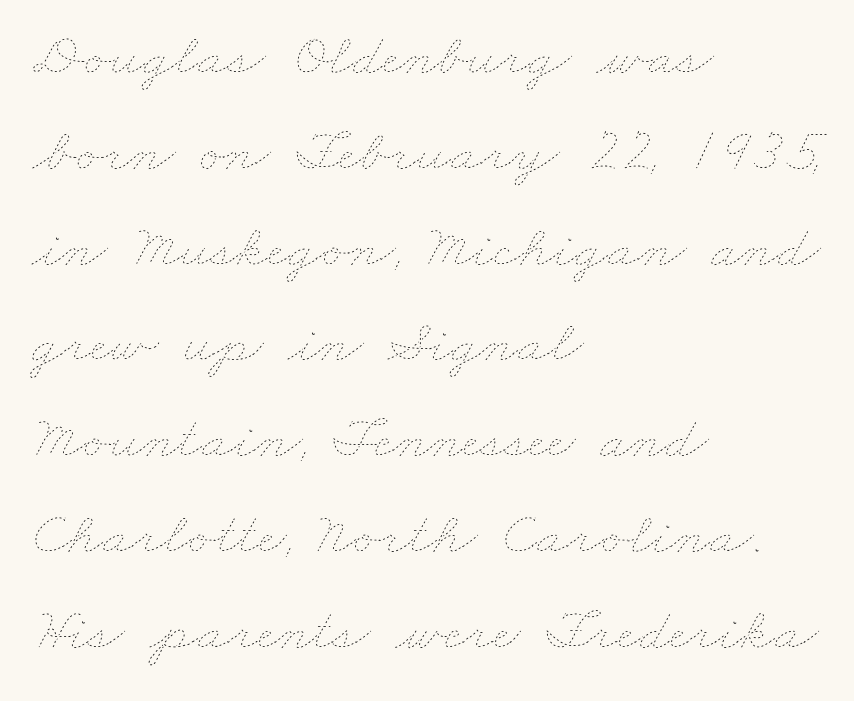
The letterforms sit shoulder to shoulder at normal distance. Leading: standard. The ragged edge is on the right, which tells us the setting is flush left. Is this a heavy cut? Hardly; it is regular or lighter. Is this a fixed-width face? No — the glyphs have proportional, varying widths.
